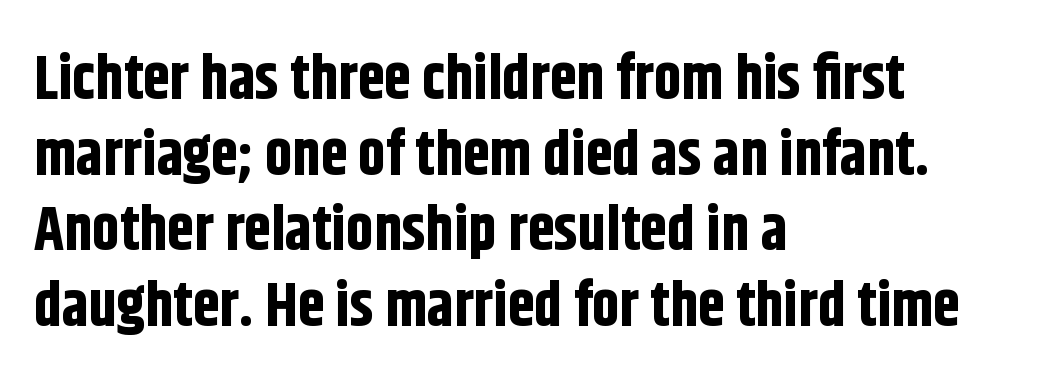
This is the regular roman posture of the typeface. A classic flush-left, rag-right setting is used for this passage. The text was rendered using a sans face with plain stroke endings. Think of a printed novel: that variable character pitch is what you see here. The area under the type is left untouched.
